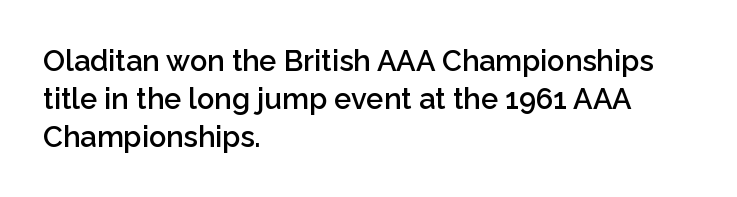
Q: Is the text bold? A: Semi-bold.
Q: Is the text italic (slanted)? A: No, it is upright.
Q: Is the typeface a serif or a sans-serif typeface? A: Sans-serif.
Q: Is the text underlined? A: No.
Q: How is the paragraph aligned? A: Left-aligned.
Q: Is the spacing between letters normal or unusually wide? A: Normal.
Q: Is the spacing between lines tight, normal or loose? A: Normal.
Q: Width (condensed, normal, or wide)? A: Normal.
Q: Stroke contrast? A: Low.
Q: x-height? A: Medium.
Q: Monospaced? A: No.
